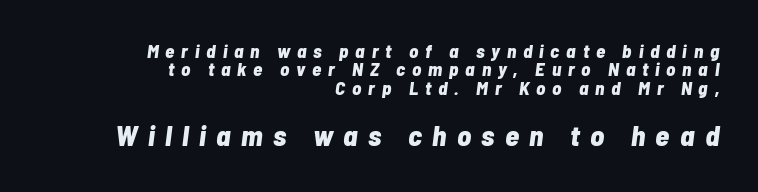
{"italic": "yes", "lean": "right", "slant_degrees": 7, "bold": "yes", "weight": "bold", "width": "condensed", "stroke_contrast": "low", "x_height": "medium", "monospaced": "no", "underline": "no", "align": "right", "line_spacing": "tight", "line_spacing_ratio": 0.97, "letter_spacing": "wide", "letter_spacing_em": 0.36, "larger_block": "second", "size_ratio": 1.53, "glyph_px": 29}
